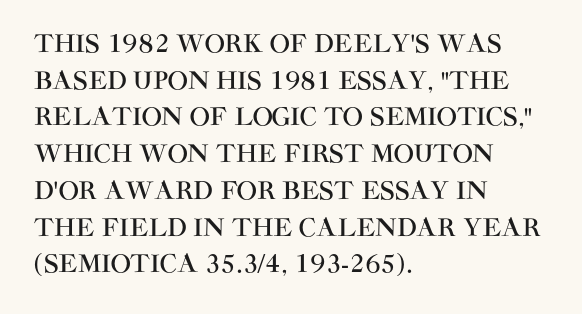
{"italic": "no", "underline": "no", "align": "left", "line_spacing": "normal", "line_spacing_ratio": 1.53, "letter_spacing": "normal", "letter_spacing_em": 0.0, "glyph_px": 24}
